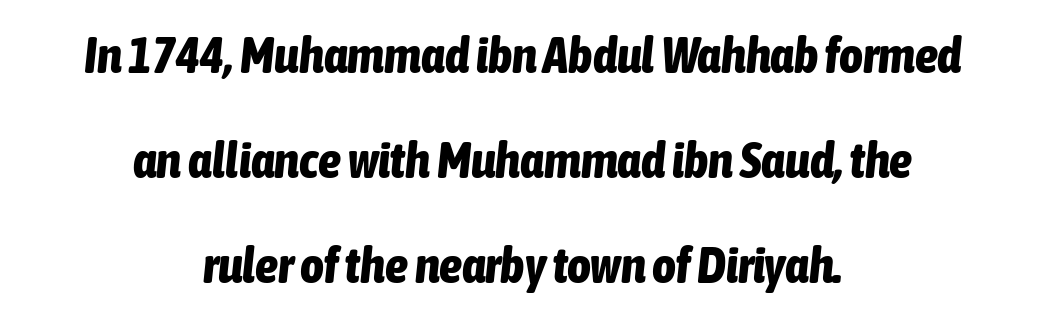
Q: Is the text bold? A: Yes.
Q: Is the text italic (slanted)? A: Yes, it leans right by about 6 degrees.
Q: Is the text underlined? A: No.
Q: How is the paragraph aligned? A: Centered.
Q: Is the spacing between letters normal or unusually wide? A: Normal.
Q: Is the spacing between lines tight, normal or loose? A: Loose.
Q: Width (condensed, normal, or wide)? A: Condensed.
Q: Stroke contrast? A: Low.
Q: x-height? A: Medium.
Q: Monospaced? A: No.
